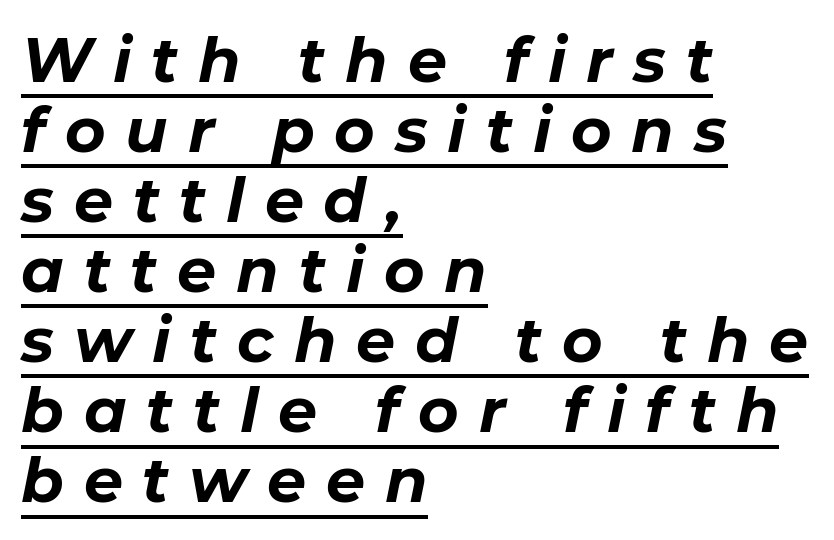
The image shows 62 px bold type, italic (leaning right); set left-aligned, tight line spacing (1.13x), unusually wide letter spacing (+0.32 em), underlined; low stroke contrast and a medium x-height.
